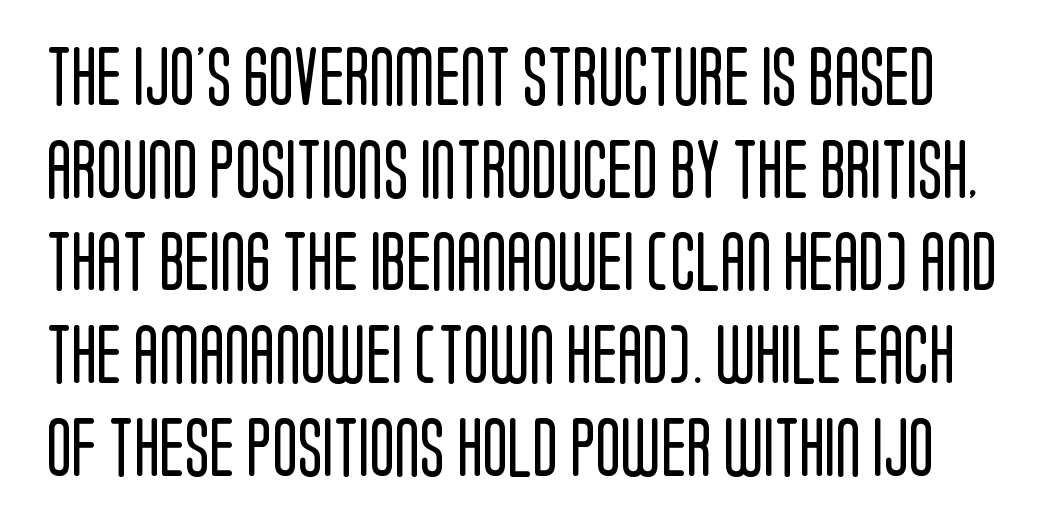
The image shows 59 px regular-weight, condensed sans-serif type, upright; set normal line spacing (1.57x), normal letter spacing, not underlined; low stroke contrast and a large x-height.
